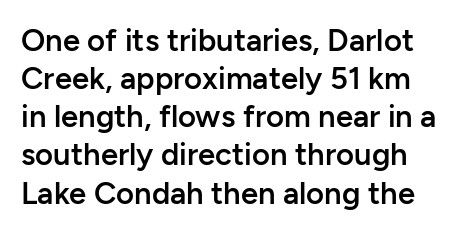
The image shows 31 px semibold sans-serif type, upright; set line spacing 1.23x, normal letter spacing, not underlined; low stroke contrast and a medium x-height.
